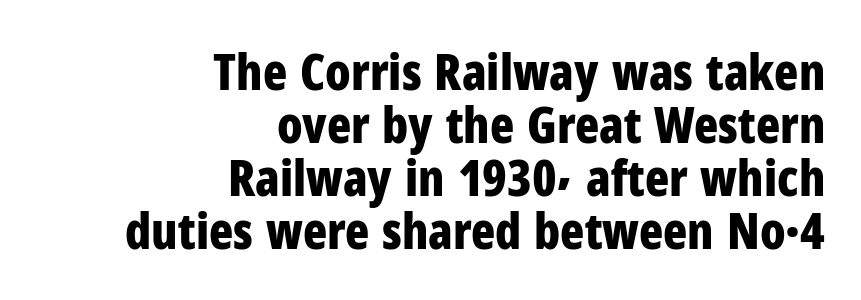
Letter spacing: default. Are there feet on the stems? There aren't — it's a sans. Each glyph is drawn with heavy, bold strokes. Check the space under the baseline: it is left empty. A typesetter would mark this as roman, not italic. Each letter keeps its own natural width here, so spacing adapts to shape.
